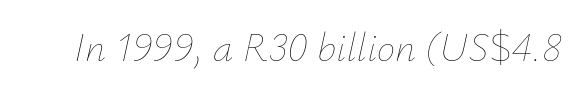
{"italic": "yes", "lean": "right", "slant_degrees": 12, "bold": "no", "weight": "thin", "width": "normal", "stroke_contrast": "low", "x_height": "small", "monospaced": "no", "underline": "no", "letter_spacing": "normal", "letter_spacing_em": 0.0, "glyph_px": 41}
